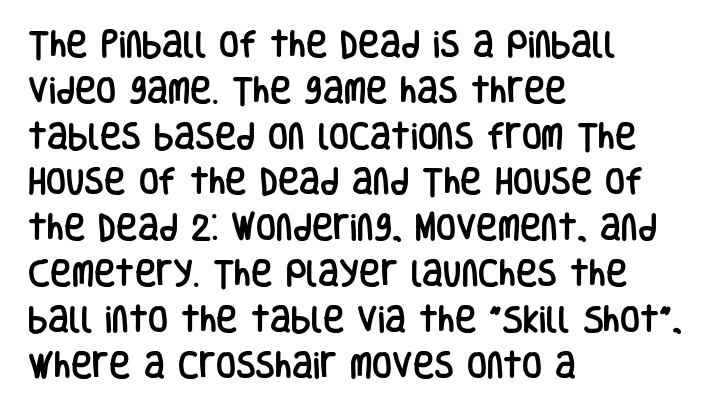
Q: Is the text italic (slanted)? A: No, it is upright.
Q: Is the typeface a serif or a sans-serif typeface? A: Sans-serif.
Q: Is the text underlined? A: No.
Q: How is the paragraph aligned? A: Left-aligned.
Q: Is the spacing between letters normal or unusually wide? A: Normal.
Q: Is the spacing between lines tight, normal or loose? A: Normal.
Q: Width (condensed, normal, or wide)? A: Condensed.
Q: Stroke contrast? A: Low.
Q: x-height? A: Large.
Q: Monospaced? A: No.
